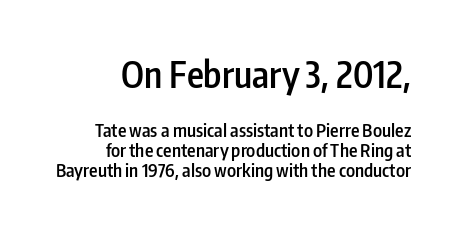
The image shows 36 px semibold, condensed sans-serif type, upright; set right-aligned, tight line spacing (1.1x), normal letter spacing, not underlined; the first (top) block is 2.0x larger; low stroke contrast and a medium x-height.
